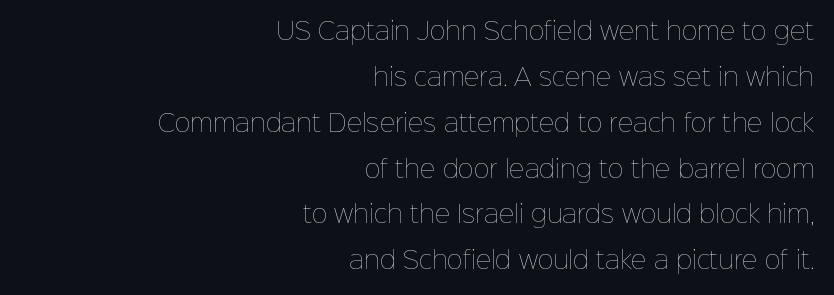
{"italic": "no", "bold": "no", "underline": "no", "align": "right", "line_spacing": "loose", "line_spacing_ratio": 1.91, "letter_spacing": "normal", "letter_spacing_em": 0.0, "glyph_px": 24}
